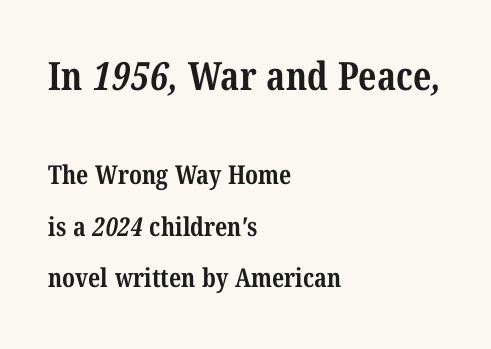
Baseline-to-baseline distance is far greater than the letter height. A student would notice the top passage is typeset larger than what follows. The passage shown is typeset with a serif family. Casual observation: everything's shoved over to the left.
